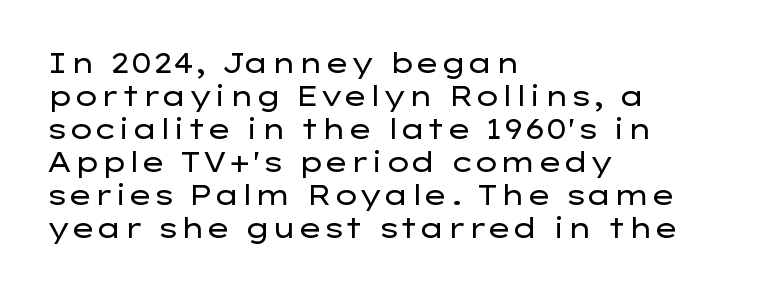
The image shows 27 px text type, upright; set left-aligned, line spacing 1.22x, normal letter spacing, not underlined.
